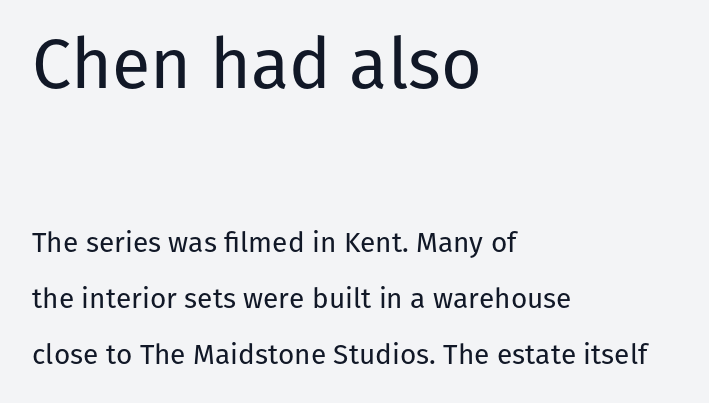
Q: Is the text bold? A: No.
Q: Is the text italic (slanted)? A: No, it is upright.
Q: Is the typeface a serif or a sans-serif typeface? A: Sans-serif.
Q: Is the text underlined? A: No.
Q: How is the paragraph aligned? A: Left-aligned.
Q: Is the spacing between letters normal or unusually wide? A: Normal.
Q: Is the spacing between lines tight, normal or loose? A: Loose.
Q: Which block of text is set in a larger size, the first (top) or the second (bottom)? A: The first (top) one.
Q: Width (condensed, normal, or wide)? A: Normal.
Q: Stroke contrast? A: Low.
Q: x-height? A: Medium.
Q: Monospaced? A: No.
